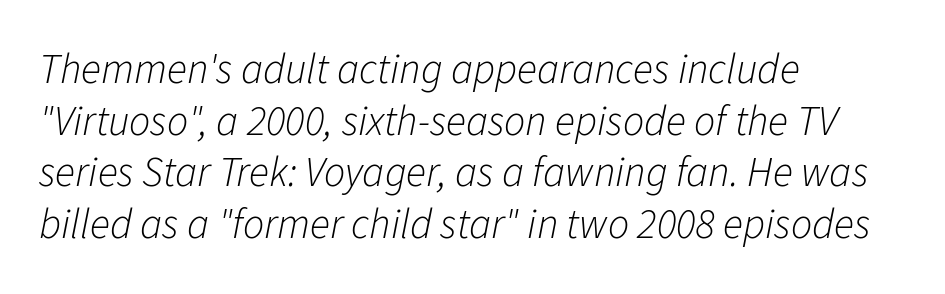
One-word summary of the alignment: left. The string is rendered with underlining switched off. Inter-character spacing is left at the font's built-in metrics. Does the lettering tilt? It does — this is italic. Is this a fixed-width face? No — the glyphs have proportional, varying widths. Weight: in the light-to-regular range.
